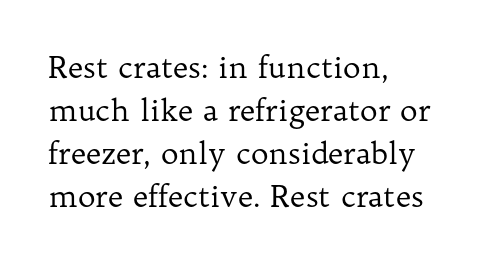
This sample is left-justified, so line endings fall wherever the words run out. The foot of each line stays bare and open. Inter-character spacing is left at the font's built-in metrics. Bold? No — there's no thickening of the strokes. To sum up the face: it has serifs. The designer left line spacing at the default.
